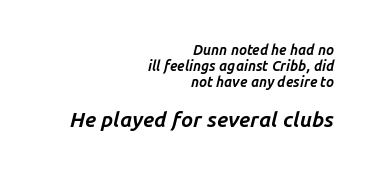
Q: Is the text bold? A: Yes.
Q: Is the text italic (slanted)? A: Yes, it leans right by about 14 degrees.
Q: Is the text underlined? A: No.
Q: How is the paragraph aligned? A: Right-aligned.
Q: Is the spacing between letters normal or unusually wide? A: Normal.
Q: Which block of text is set in a larger size, the first (top) or the second (bottom)? A: The second (bottom) one.
